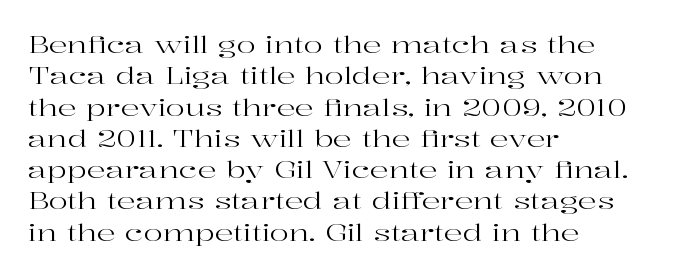
The image shows 23 px text type, upright; set left-aligned, normal line spacing (1.36x), normal letter spacing, not underlined.
